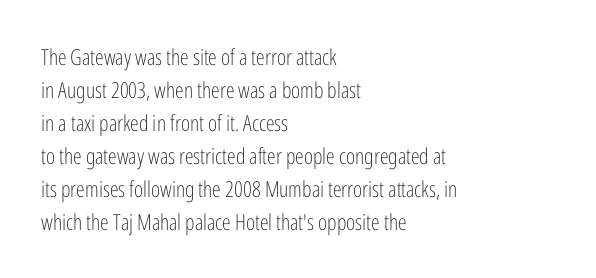
In terms of leading, this rendering sits right in the middle. Quick note: not italic, upright. Stems here are at most as thick as an everyday book face. Letter spacing: default.
